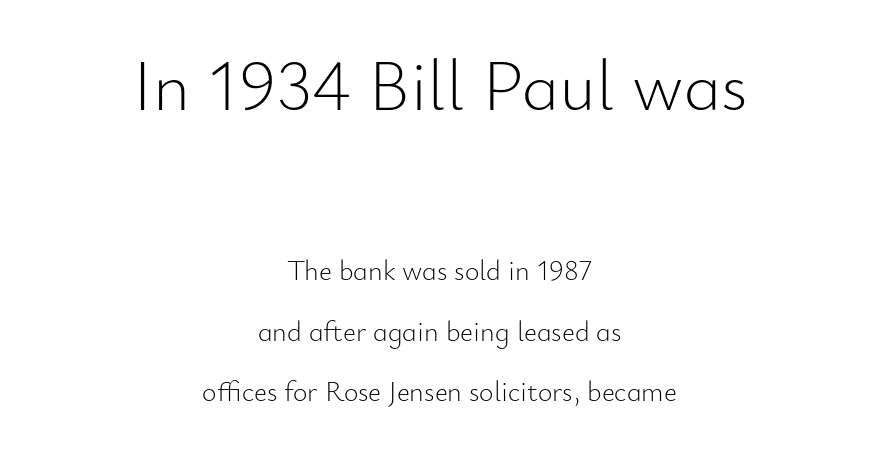
Q: Is the text bold? A: No.
Q: Is the text italic (slanted)? A: No, it is upright.
Q: Is the typeface a serif or a sans-serif typeface? A: Sans-serif.
Q: Is the text underlined? A: No.
Q: How is the paragraph aligned? A: Centered.
Q: Is the spacing between letters normal or unusually wide? A: Normal.
Q: Is the spacing between lines tight, normal or loose? A: Loose.
Q: Which block of text is set in a larger size, the first (top) or the second (bottom)? A: The first (top) one.
Q: Width (condensed, normal, or wide)? A: Normal.
Q: Stroke contrast? A: Low.
Q: x-height? A: Small.
Q: Monospaced? A: No.
